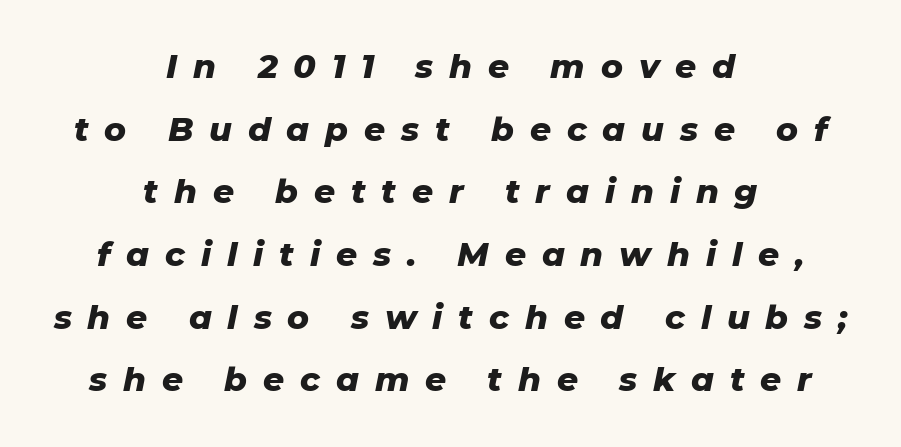
Posture: slanted. Successive baselines arrive slowly, with a big drop between each. The paragraph has two soft edges and a firm central axis. The rendering uses natural spacing where letterforms have individual widths.
